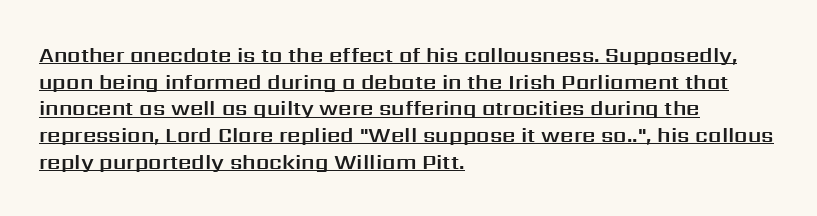
Teacher's note: observe the even left margin — that is flush-left alignment. Letter spacing: default. Rows of type keep a routine distance in the vertical direction. The type sits square on the baseline with zero lean. This is underlined copy, the kind a proofreader might mark for attention.
